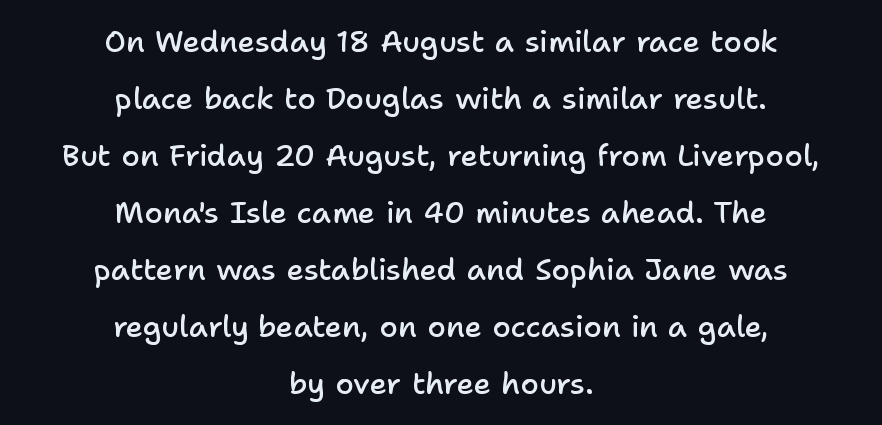
The image shows 30 px semibold sans-serif type, upright; set centered, loose line spacing (1.9x), normal letter spacing, not underlined; low stroke contrast and a medium x-height.
